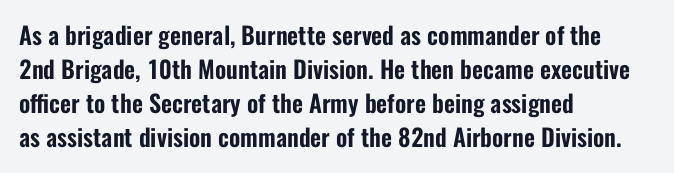
The image shows 24 px text type, upright; set left-aligned, normal line spacing (1.41x), normal letter spacing, not underlined.
